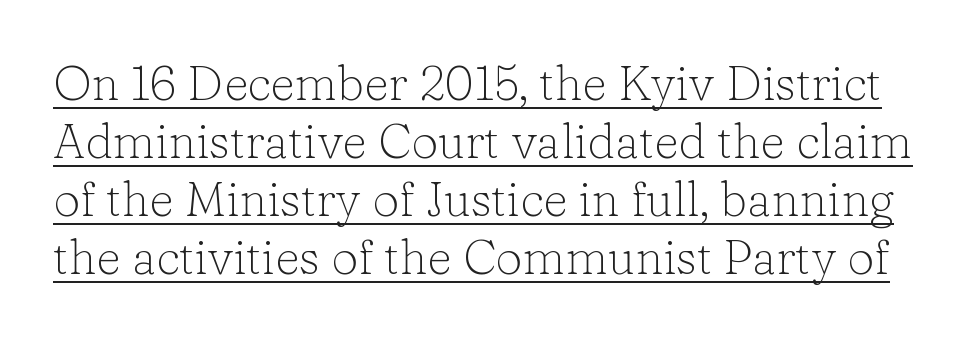
The image shows 48 px light serif type, upright; set line spacing 1.21x, normal letter spacing, underlined; low stroke contrast and a medium x-height.
